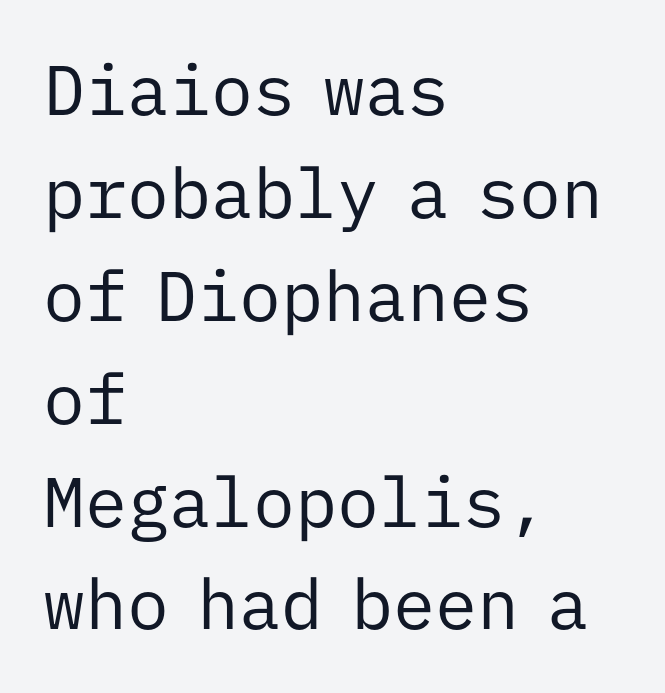
Q: Is the text bold? A: No.
Q: Is the text italic (slanted)? A: No, it is upright.
Q: Is the typeface a serif or a sans-serif typeface? A: Sans-serif.
Q: Is the text underlined? A: No.
Q: How is the paragraph aligned? A: Left-aligned.
Q: Is the spacing between letters normal or unusually wide? A: Normal.
Q: Is the spacing between lines tight, normal or loose? A: Normal.
Q: Width (condensed, normal, or wide)? A: Normal.
Q: Stroke contrast? A: Low.
Q: x-height? A: Medium.
Q: Monospaced? A: Yes.
